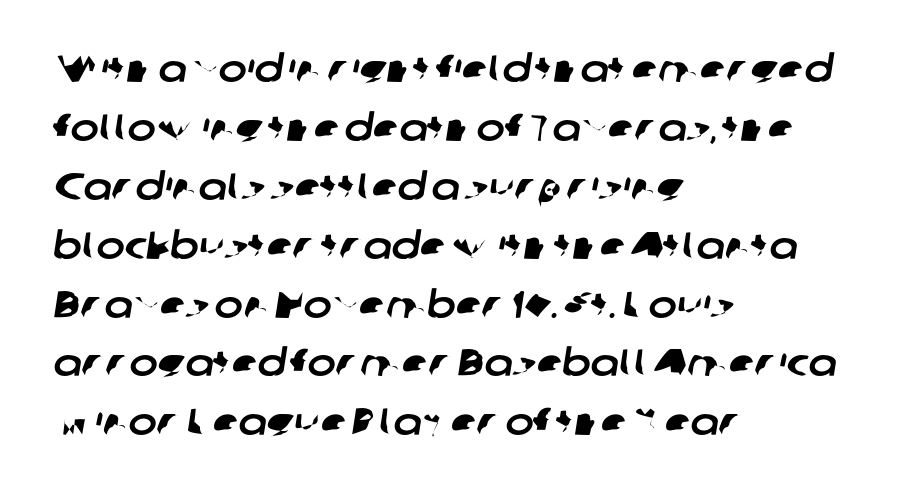
Unlike a traditional serif, this face leaves its strokes unadorned. Character widths vary here, with narrow letters taking less room than wide ones. A typesetter would call this zero additional tracking. Left-aligned paragraph, ragged on the right. Line spacing here is normal.
